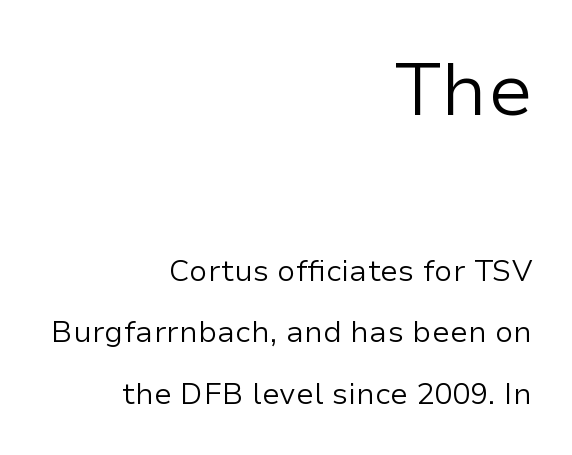
Q: Is the text bold? A: No.
Q: Is the text italic (slanted)? A: No, it is upright.
Q: Is the typeface a serif or a sans-serif typeface? A: Sans-serif.
Q: Is the text underlined? A: No.
Q: How is the paragraph aligned? A: Right-aligned.
Q: Is the spacing between letters normal or unusually wide? A: Normal.
Q: Is the spacing between lines tight, normal or loose? A: Loose.
Q: Which block of text is set in a larger size, the first (top) or the second (bottom)? A: The first (top) one.
Q: Width (condensed, normal, or wide)? A: Normal.
Q: Stroke contrast? A: Low.
Q: x-height? A: Medium.
Q: Monospaced? A: No.
